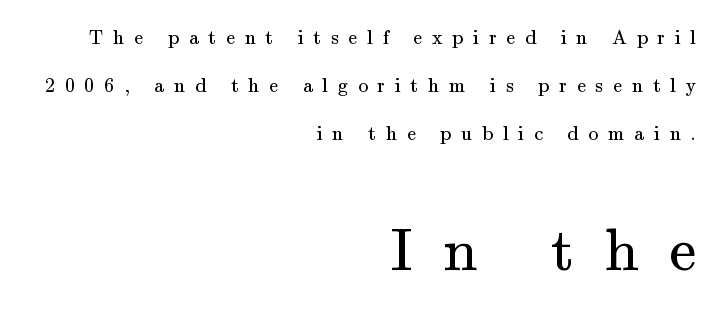
Type without underlining. This is not heavy type; no bold has been used. The characters display serif detailing at their extremities. Reading top to bottom, the characters get bigger at the block break. Here the designer chose a conventional face with non-uniform glyph widths. Letter spacing: wide.
